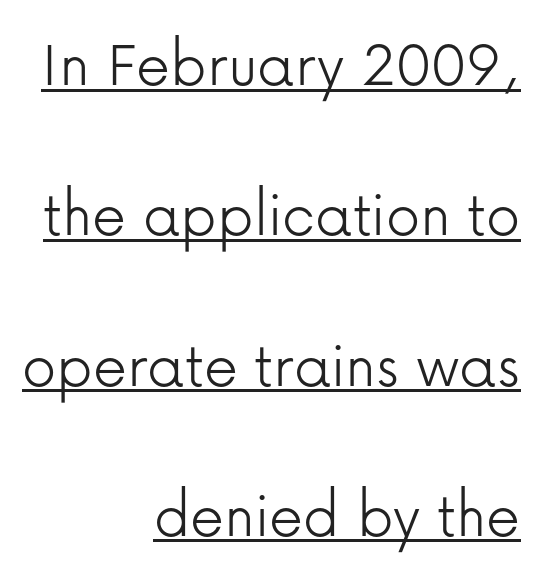
The image shows 68 px light sans-serif type, upright; set right-aligned, loose line spacing (2.21x), normal letter spacing, underlined; low stroke contrast and a medium x-height.
